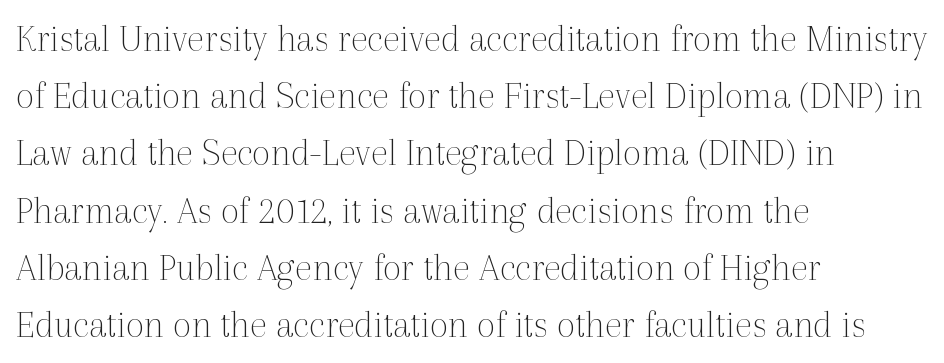
Q: Is the text bold? A: No.
Q: Is the text italic (slanted)? A: No, it is upright.
Q: Is the typeface a serif or a sans-serif typeface? A: Serif.
Q: Is the text underlined? A: No.
Q: How is the paragraph aligned? A: Left-aligned.
Q: Is the spacing between letters normal or unusually wide? A: Normal.
Q: Is the spacing between lines tight, normal or loose? A: Normal.
Q: Width (condensed, normal, or wide)? A: Normal.
Q: x-height? A: Medium.
Q: Monospaced? A: No.
